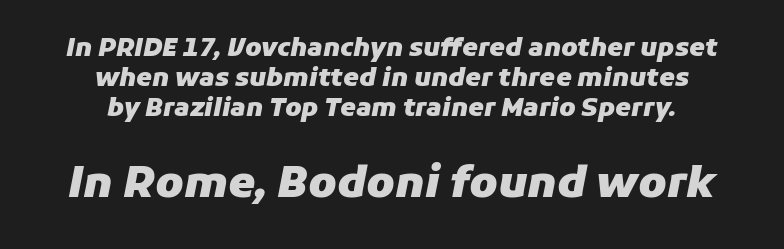
The image shows 43 px heavy type, italic (leaning right); set centered, line spacing 1.21x, normal letter spacing, not underlined; the second (bottom) block is 1.72x larger; low stroke contrast and a medium x-height.
